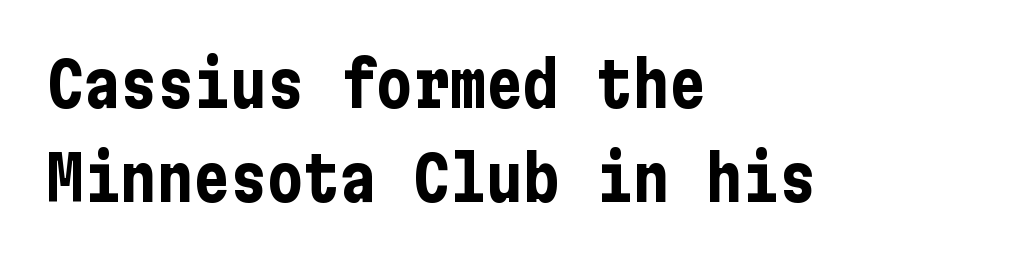
Q: Is the text bold? A: Yes.
Q: Is the text italic (slanted)? A: No, it is upright.
Q: Is the typeface a serif or a sans-serif typeface? A: Sans-serif.
Q: Is the text underlined? A: No.
Q: How is the paragraph aligned? A: Left-aligned.
Q: Is the spacing between letters normal or unusually wide? A: Normal.
Q: Is the spacing between lines tight, normal or loose? A: Normal.
Q: Width (condensed, normal, or wide)? A: Condensed.
Q: Stroke contrast? A: Low.
Q: x-height? A: Medium.
